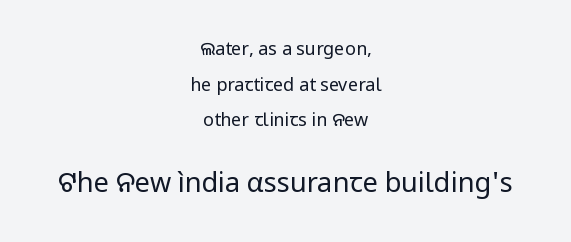
Short and long lines alike share a common midpoint. Letters rest on an invisible, unmarked baseline. Block two is the big one; block one sits smaller above it. Does the leading feel generous? Absolutely, it's lavish.
